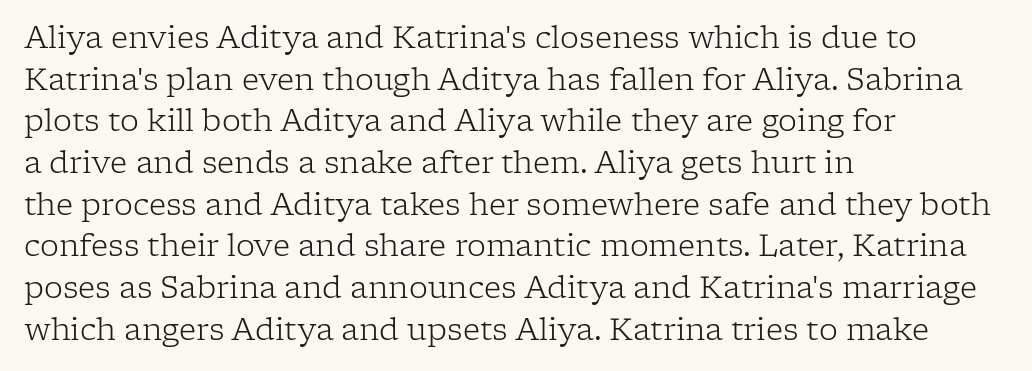
Q: Is the text bold? A: No.
Q: Is the text italic (slanted)? A: No, it is upright.
Q: Is the typeface a serif or a sans-serif typeface? A: Serif.
Q: Is the text underlined? A: No.
Q: How is the paragraph aligned? A: Left-aligned.
Q: Is the spacing between letters normal or unusually wide? A: Normal.
Q: Is the spacing between lines tight, normal or loose? A: Normal.
Q: Width (condensed, normal, or wide)? A: Normal.
Q: Stroke contrast? A: Low.
Q: x-height? A: Medium.
Q: Monospaced? A: No.
